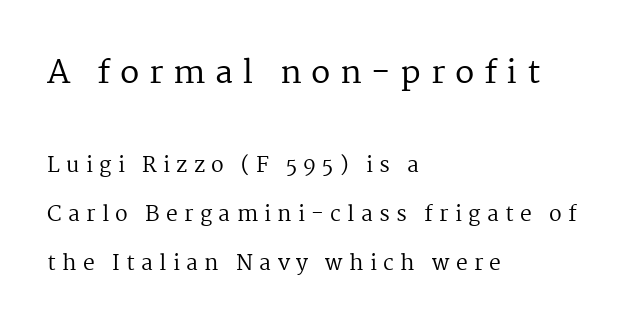
Q: Is the text bold? A: No.
Q: Is the text italic (slanted)? A: No, it is upright.
Q: Is the typeface a serif or a sans-serif typeface? A: Serif.
Q: Is the text underlined? A: No.
Q: How is the paragraph aligned? A: Left-aligned.
Q: Is the spacing between letters normal or unusually wide? A: Unusually wide.
Q: Is the spacing between lines tight, normal or loose? A: Loose.
Q: Which block of text is set in a larger size, the first (top) or the second (bottom)? A: The first (top) one.
Q: Width (condensed, normal, or wide)? A: Normal.
Q: Stroke contrast? A: Medium.
Q: x-height? A: Medium.
Q: Monospaced? A: No.
